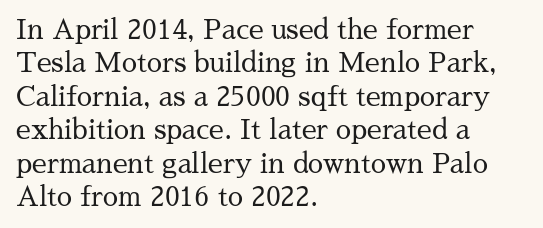
Q: Is the text bold? A: No.
Q: Is the text italic (slanted)? A: No, it is upright.
Q: Is the text underlined? A: No.
Q: How is the paragraph aligned? A: Left-aligned.
Q: Is the spacing between letters normal or unusually wide? A: Normal.
